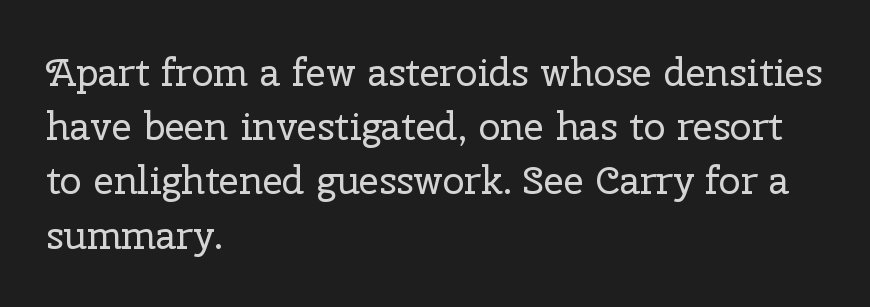
{"serif": "yes", "italic": "no", "bold": "no", "weight": "regular", "width": "normal", "stroke_contrast": "low", "x_height": "medium", "monospaced": "no", "underline": "no", "align": "left", "line_spacing": "normal", "line_spacing_ratio": 1.39, "letter_spacing": "normal", "letter_spacing_em": 0.0, "glyph_px": 39}
